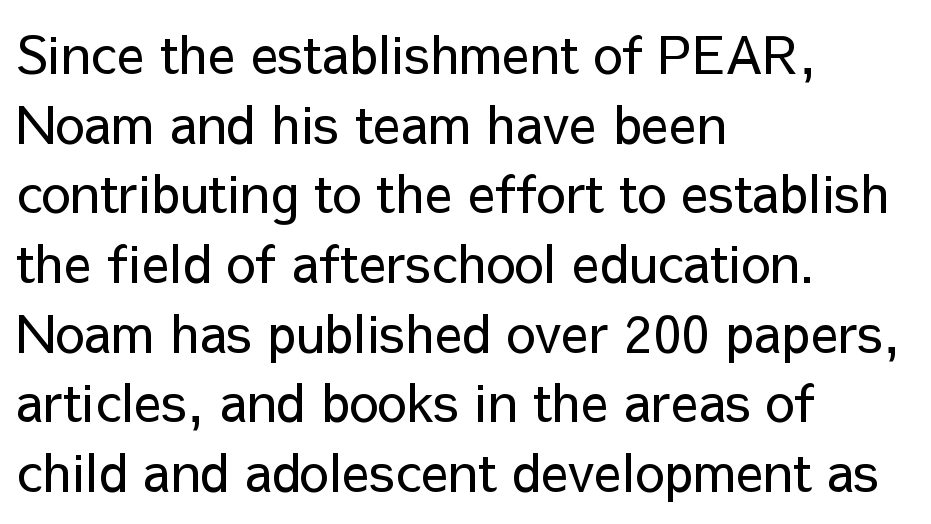
This rendering leaves character spacing at its baseline value. Where is the straight margin? On the left. The foot of each line stays bare and open. This sample has the flowing, uneven cadence of proportional lettering.
